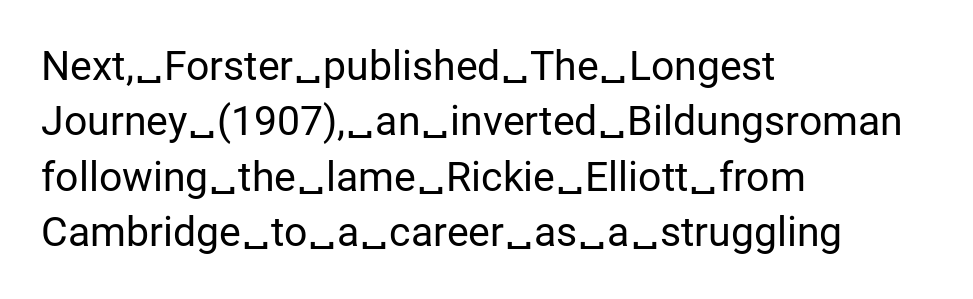
Does the copy run flush right? No — it runs flush left. The rendering uses natural spacing where letterforms have individual widths. The characters are drawn with everyday or finer stroke widths. Here the glyphs are tracked normally, forming tight word shapes.
